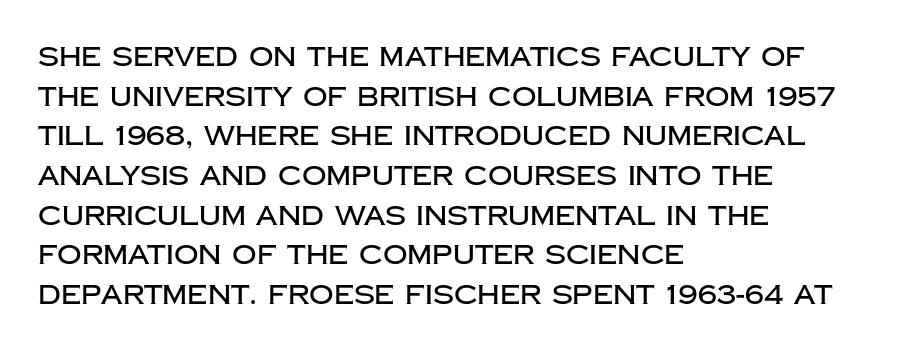
Q: Is the text italic (slanted)? A: No, it is upright.
Q: Is the text underlined? A: No.
Q: How is the paragraph aligned? A: Left-aligned.
Q: Is the spacing between letters normal or unusually wide? A: Normal.
Q: Is the spacing between lines tight, normal or loose? A: Normal.
